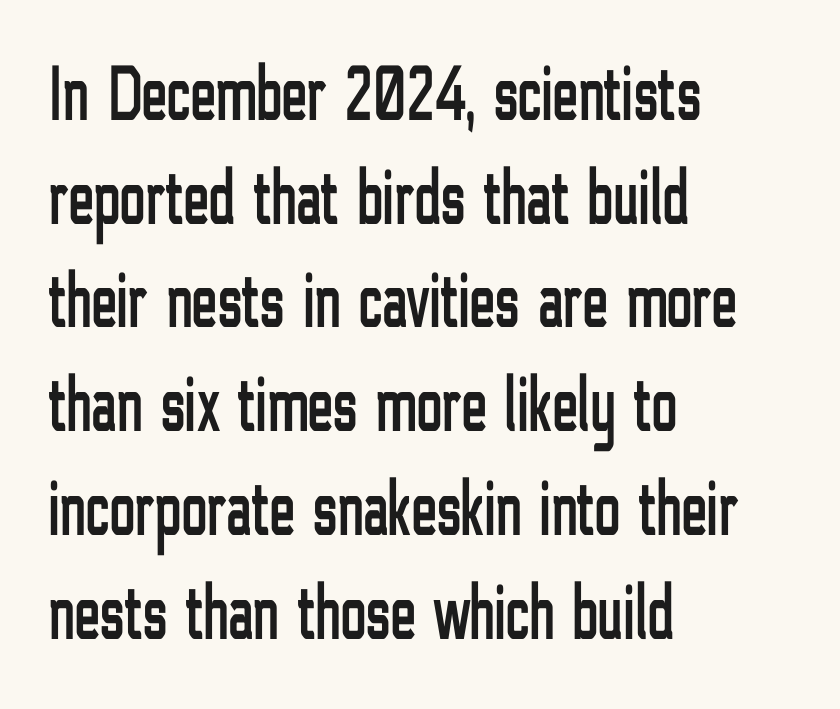
The image shows 78 px condensed sans-serif type, upright; set left-aligned, normal line spacing (1.33x), normal letter spacing, not underlined; low stroke contrast and a medium x-height.
